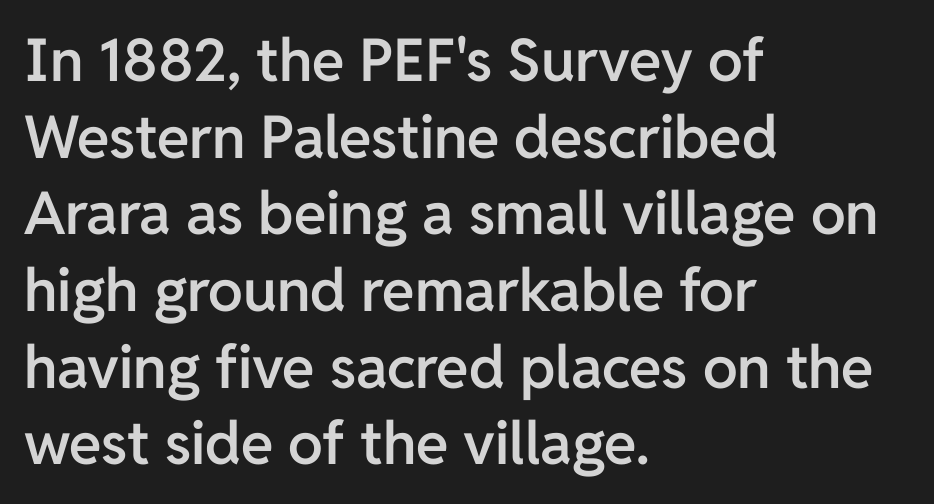
{"serif": "no", "italic": "no", "bold": "semi", "weight": "semibold", "width": "normal", "stroke_contrast": "low", "x_height": "medium", "monospaced": "no", "underline": "no", "align": "left", "line_spacing": "normal", "line_spacing_ratio": 1.3, "letter_spacing": "normal", "letter_spacing_em": 0.0, "glyph_px": 59}
